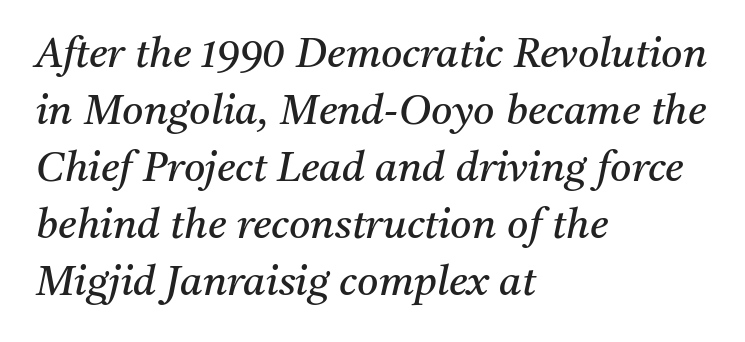
Q: Is the text bold? A: No.
Q: Is the text italic (slanted)? A: Yes, it leans right by about 11 degrees.
Q: Is the typeface a serif or a sans-serif typeface? A: Serif.
Q: Is the text underlined? A: No.
Q: How is the paragraph aligned? A: Left-aligned.
Q: Is the spacing between letters normal or unusually wide? A: Normal.
Q: Is the spacing between lines tight, normal or loose? A: Normal.
Q: Width (condensed, normal, or wide)? A: Normal.
Q: Stroke contrast? A: Medium.
Q: x-height? A: Medium.
Q: Monospaced? A: No.
